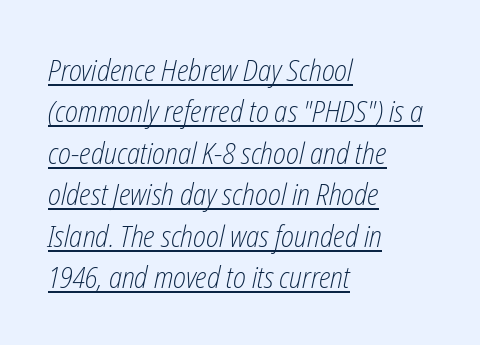
Q: Is the text bold? A: No.
Q: Is the text italic (slanted)? A: Yes, it leans right by about 12 degrees.
Q: Is the text underlined? A: Yes.
Q: How is the paragraph aligned? A: Left-aligned.
Q: Is the spacing between letters normal or unusually wide? A: Normal.
Q: Is the spacing between lines tight, normal or loose? A: Normal.
Q: Width (condensed, normal, or wide)? A: Condensed.
Q: Stroke contrast? A: Low.
Q: x-height? A: Medium.
Q: Monospaced? A: No.
